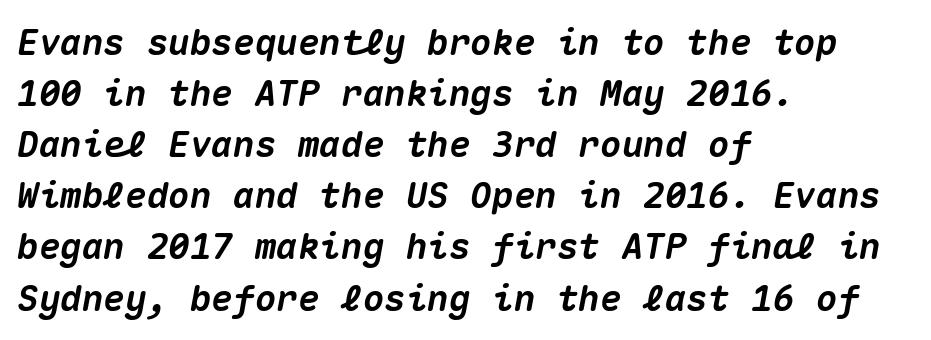
The image shows 36 px heavy type, italic (leaning right), monospaced; set left-aligned, normal line spacing (1.42x), normal letter spacing, not underlined; medium stroke contrast and a medium x-height.
